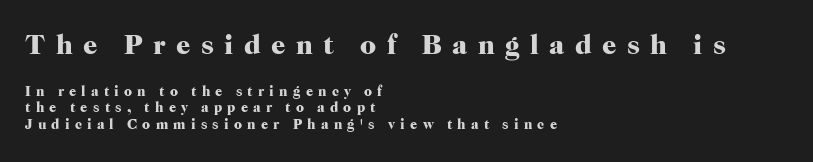
Is this a fixed-width face? No — the glyphs have proportional, varying widths. Honestly, the letter spacing is so wide it's the main thing you notice. Is the type bold? Yes — the strokes are clearly thick and heavy. The type sits square on the baseline with zero lean.
